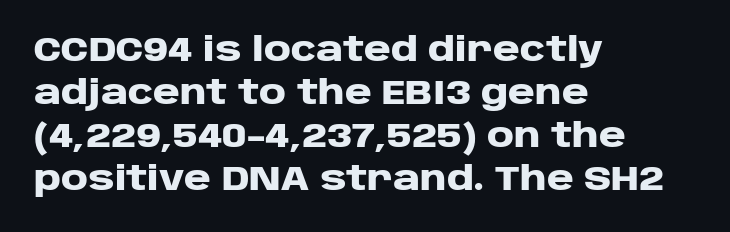
The letters stand upright; this is a roman face. This sample is left-justified, so line endings fall wherever the words run out. The tracking reads as untouched default to a designer's eye. I'd describe the lettering as bold — thick and assertive. Students, observe: this is what conventionally led text looks like. Character widths vary here, with narrow letters taking less room than wide ones.
